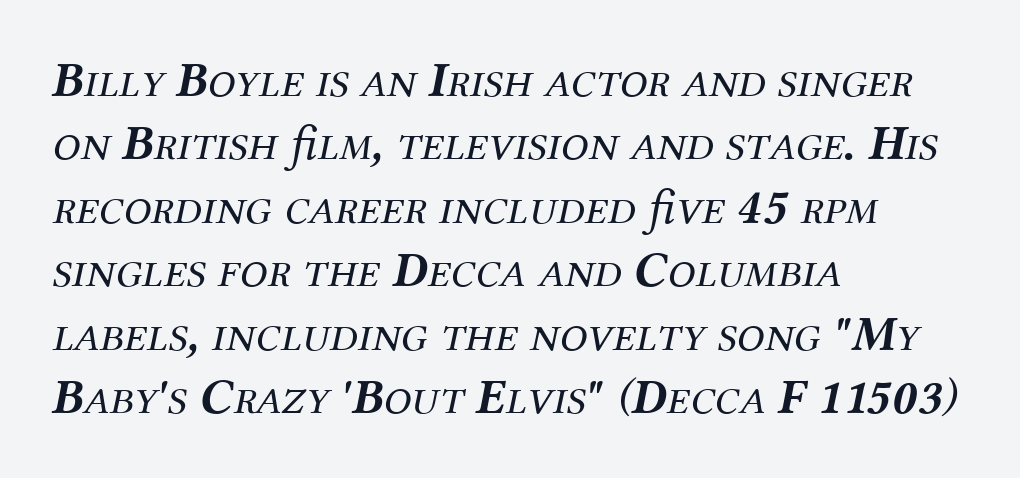
Q: Is the text bold? A: No.
Q: Is the text italic (slanted)? A: Yes, it leans right by about 12 degrees.
Q: Is the typeface a serif or a sans-serif typeface? A: Serif.
Q: Is the text underlined? A: No.
Q: How is the paragraph aligned? A: Left-aligned.
Q: Is the spacing between letters normal or unusually wide? A: Normal.
Q: Is the spacing between lines tight, normal or loose? A: Normal.
Q: Width (condensed, normal, or wide)? A: Normal.
Q: Stroke contrast? A: Medium.
Q: x-height? A: Medium.
Q: Monospaced? A: No.
